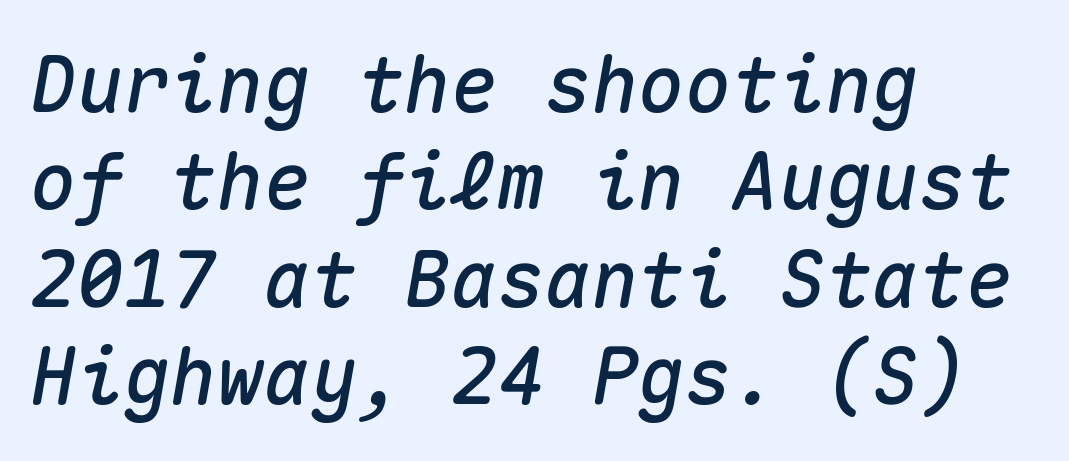
{"italic": "yes", "lean": "right", "slant_degrees": 10, "width": "normal", "stroke_contrast": "medium", "x_height": "medium", "monospaced": "yes", "underline": "no", "align": "left", "line_spacing": "normal", "line_spacing_ratio": 1.25, "letter_spacing": "normal", "letter_spacing_em": 0.0, "glyph_px": 78}
